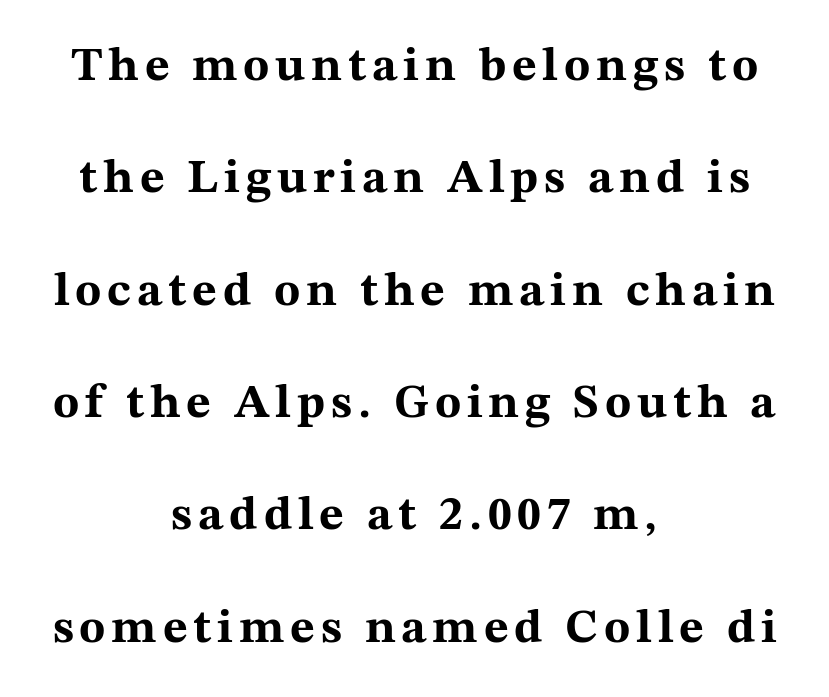
This sample has the flowing, uneven cadence of proportional lettering. Ordinary non-slanted type is in use. Leading: increased. The text block is weighted toward neither margin, spreading evenly from the middle. The specimen omits any rule beneath the text block's lines. I'd call this a serif setting — the letters wear small feet.
